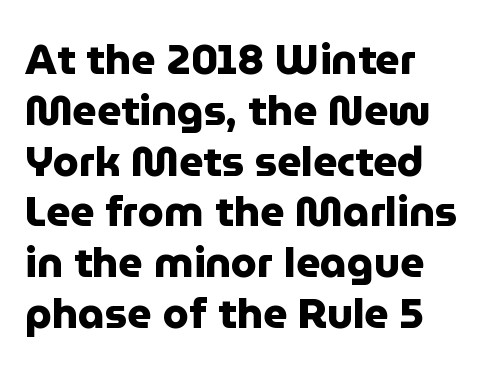
The image shows 42 px heavy sans-serif type, upright; set left-aligned, line spacing 1.21x, normal letter spacing, not underlined; low stroke contrast and a medium x-height.
